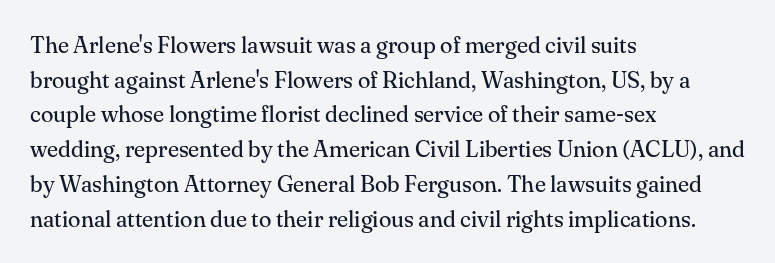
{"italic": "no", "bold": "no", "underline": "no", "align": "left", "line_spacing": "normal", "line_spacing_ratio": 1.51, "letter_spacing": "normal", "letter_spacing_em": 0.0, "glyph_px": 23}
